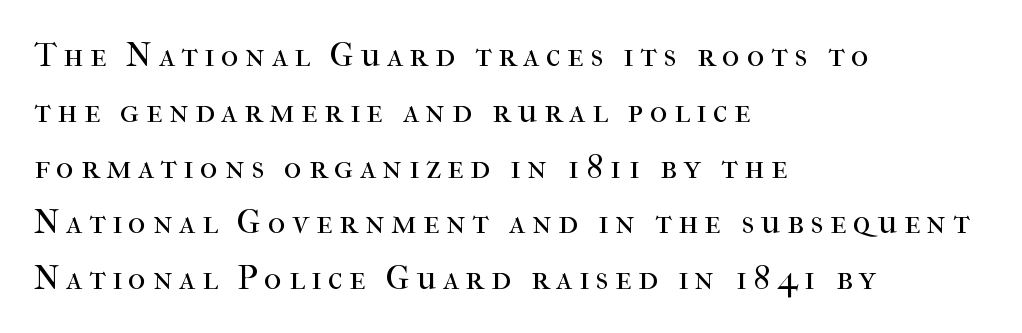
The image shows 34 px regular-weight serif type, upright; set left-aligned, normal line spacing (1.64x), not underlined; high stroke contrast and a medium x-height.
